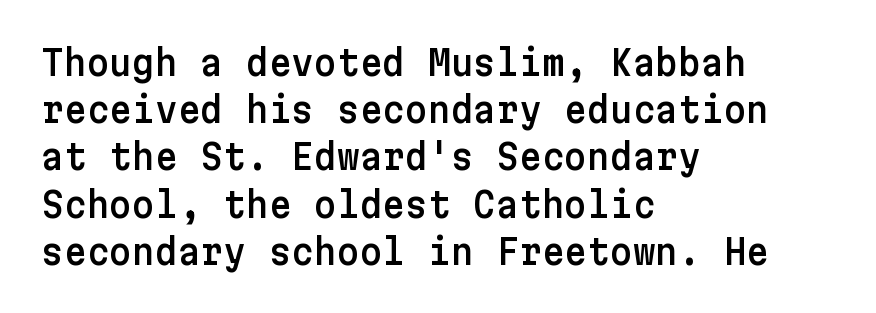
{"serif": "no", "italic": "no", "width": "normal", "stroke_contrast": "low", "x_height": "medium", "underline": "no", "align": "left", "line_spacing": "normal", "line_spacing_ratio": 1.35, "letter_spacing": "normal", "letter_spacing_em": 0.0, "glyph_px": 35}
